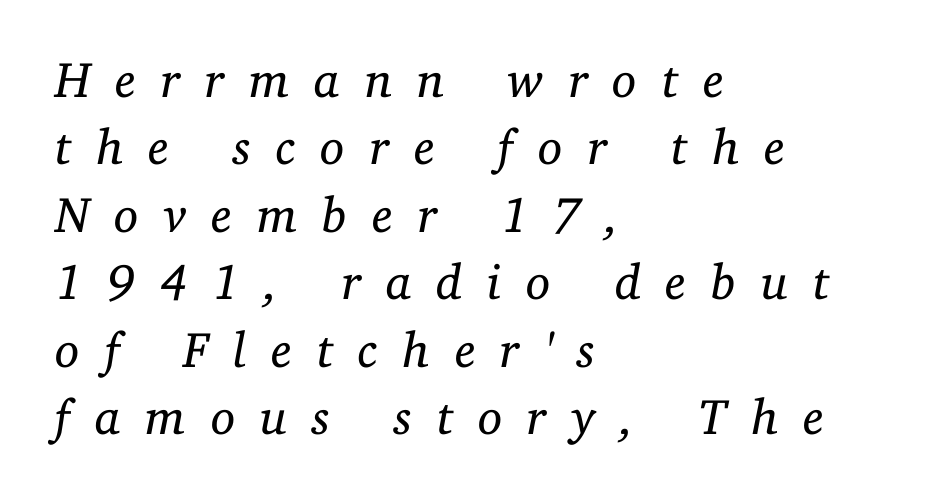
The image shows 50 px regular-weight serif type, italic (leaning right); set left-aligned, normal line spacing (1.35x), unusually wide letter spacing (+0.49 em), not underlined; low stroke contrast and a medium x-height.
